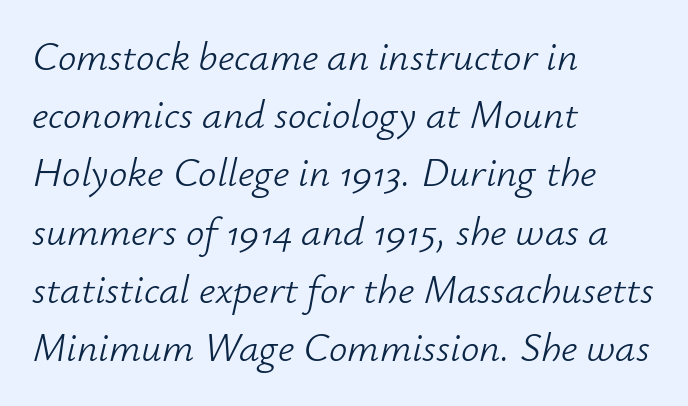
{"italic": "yes", "lean": "right", "slant_degrees": 12, "bold": "no", "weight": "light", "width": "normal", "stroke_contrast": "low", "x_height": "small", "monospaced": "no", "underline": "no", "align": "left", "line_spacing": "normal", "line_spacing_ratio": 1.42, "letter_spacing": "normal", "letter_spacing_em": 0.0, "glyph_px": 41}
